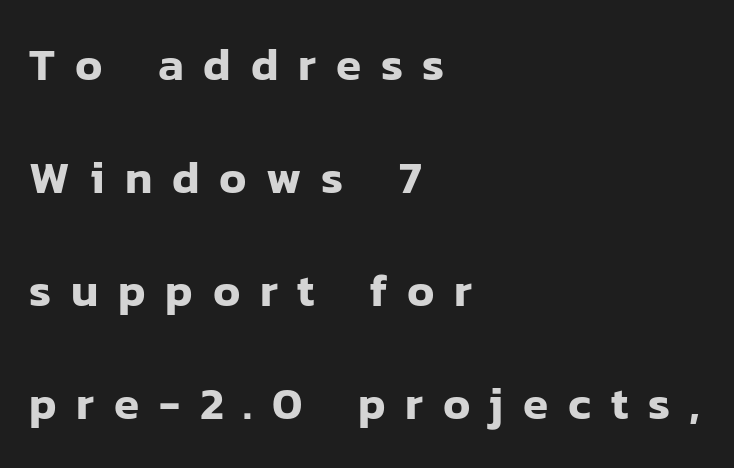
{"serif": "no", "italic": "no", "width": "normal", "stroke_contrast": "low", "x_height": "medium", "monospaced": "no", "underline": "no", "align": "left", "line_spacing": "loose", "line_spacing_ratio": 2.46, "letter_spacing": "wide", "letter_spacing_em": 0.43, "glyph_px": 46}
